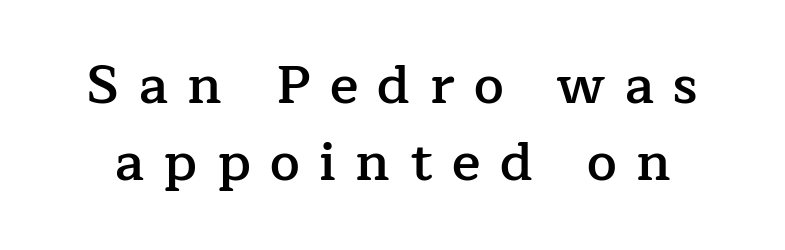
{"serif": "yes", "italic": "no", "bold": "semi", "weight": "semibold", "width": "normal", "stroke_contrast": "low", "x_height": "medium", "monospaced": "no", "underline": "no", "line_spacing": "normal", "line_spacing_ratio": 1.46, "letter_spacing": "wide", "letter_spacing_em": 0.37, "glyph_px": 53}
